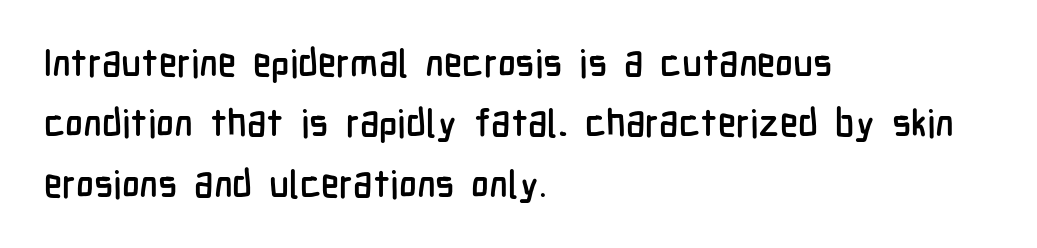
Descenders hang freely into open space. The lines are quadded left. These lines are rendered in a variable-pitch font. In terms of letterspacing, this is plain default setting. This block has exactly the height ordinary leading produces. Does the lettering tilt? It doesn't — this is upright.
